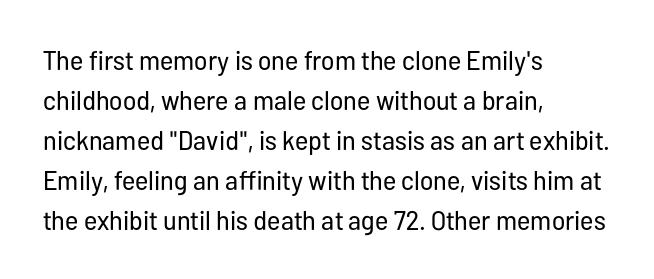
The image shows 27 px text type, upright; set left-aligned, normal line spacing (1.48x), normal letter spacing, not underlined.
